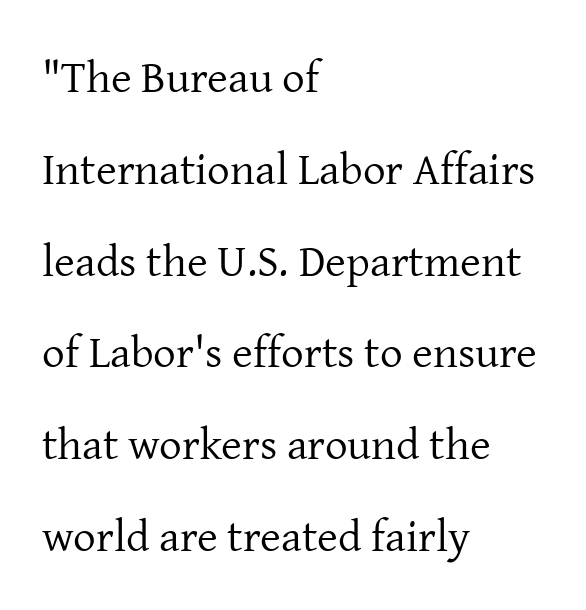
Q: Is the text bold? A: No.
Q: Is the text italic (slanted)? A: No, it is upright.
Q: Is the typeface a serif or a sans-serif typeface? A: Serif.
Q: Is the text underlined? A: No.
Q: How is the paragraph aligned? A: Left-aligned.
Q: Is the spacing between letters normal or unusually wide? A: Normal.
Q: Is the spacing between lines tight, normal or loose? A: Loose.
Q: Width (condensed, normal, or wide)? A: Normal.
Q: Stroke contrast? A: Low.
Q: x-height? A: Medium.
Q: Monospaced? A: No.
